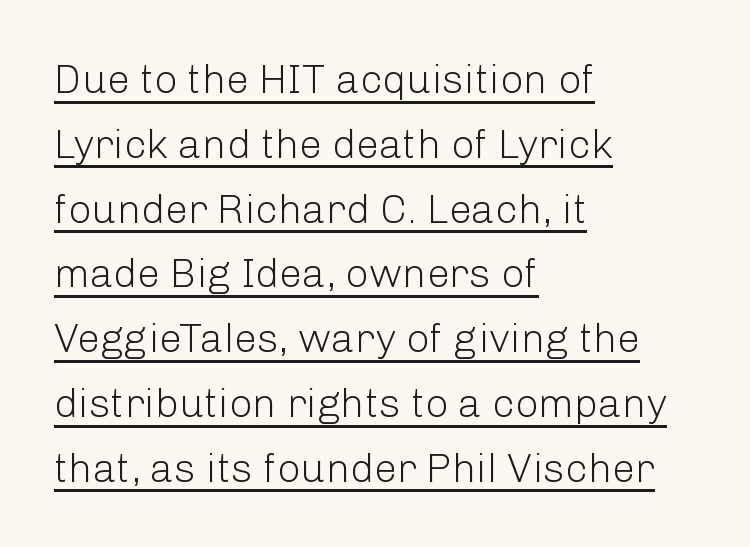
{"serif": "no", "italic": "no", "bold": "no", "weight": "light", "width": "normal", "stroke_contrast": "low", "x_height": "medium", "monospaced": "no", "underline": "yes", "align": "left", "line_spacing": "normal", "line_spacing_ratio": 1.58, "letter_spacing": "normal", "letter_spacing_em": 0.0, "glyph_px": 41}
